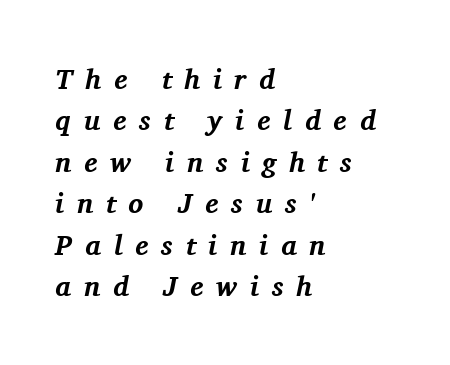
These lines are rendered in a variable-pitch font. Is the type slanted? Yes — the strokes lean at a clear angle. There is plenty of visible air inserted between adjacent glyphs. Line spacing here is normal. Stroke terminals: seriffed. Underlining? Definitely not there.
